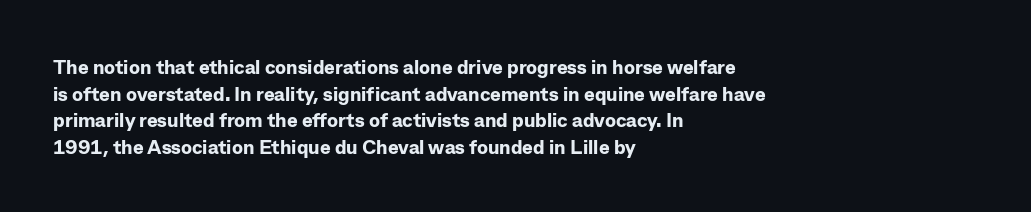
{"italic": "no", "bold": "yes", "underline": "no", "align": "left", "line_spacing": "normal", "line_spacing_ratio": 1.33, "letter_spacing": "normal", "letter_spacing_em": 0.0, "glyph_px": 20}
